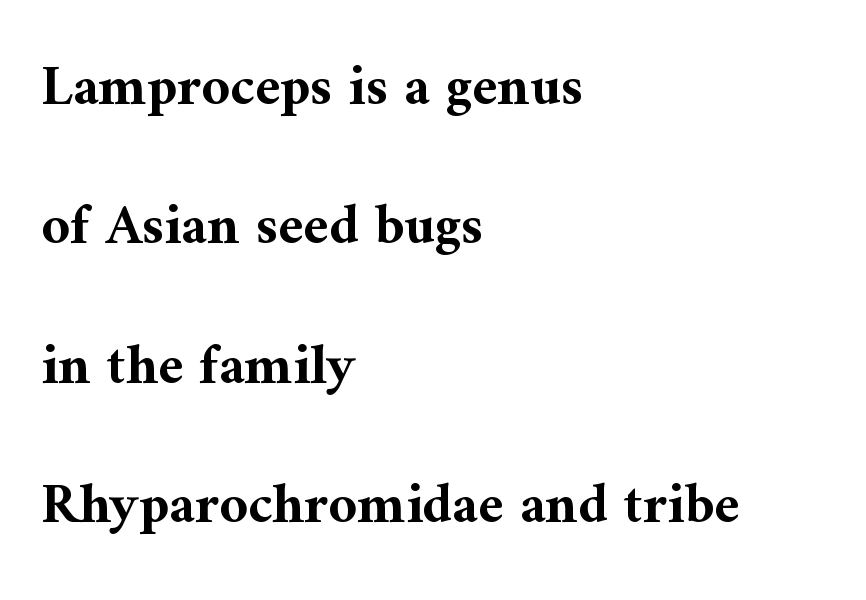
Q: Is the text bold? A: Yes.
Q: Is the text italic (slanted)? A: No, it is upright.
Q: Is the typeface a serif or a sans-serif typeface? A: Serif.
Q: Is the text underlined? A: No.
Q: How is the paragraph aligned? A: Left-aligned.
Q: Is the spacing between letters normal or unusually wide? A: Normal.
Q: Is the spacing between lines tight, normal or loose? A: Loose.
Q: Width (condensed, normal, or wide)? A: Normal.
Q: Stroke contrast? A: Medium.
Q: x-height? A: Medium.
Q: Monospaced? A: No.
